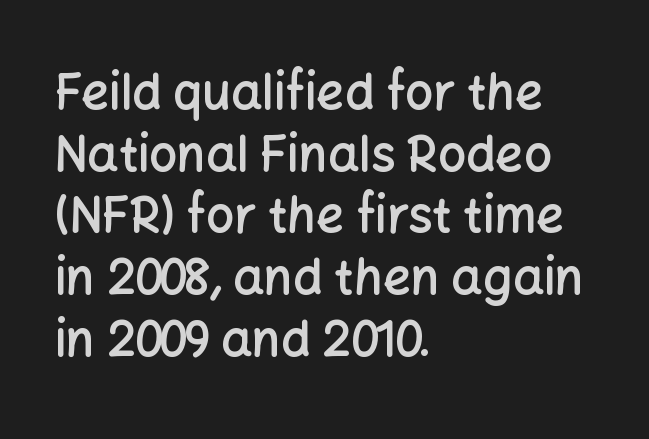
Posture: upright roman. This rendering uses left alignment, leaving the right contour irregular. The vertical gap from one line to the next is medium. Emphasis by weight is partial: semibold.
